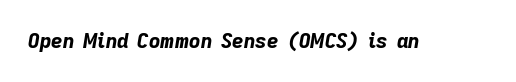
Every letter is thick-stroked: bold, no question. The foot of each line stays bare and open. The specimen reads as italic at a glance. Between one letter and the next there's only the usual sliver of space.
